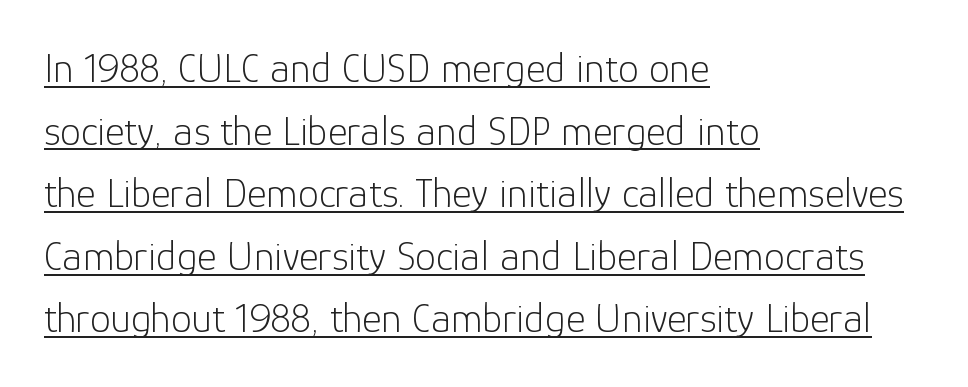
{"serif": "no", "italic": "no", "bold": "no", "weight": "light", "width": "normal", "stroke_contrast": "low", "x_height": "medium", "monospaced": "no", "underline": "yes", "align": "left", "line_spacing": "normal", "line_spacing_ratio": 1.49, "letter_spacing": "normal", "letter_spacing_em": 0.0, "glyph_px": 42}
